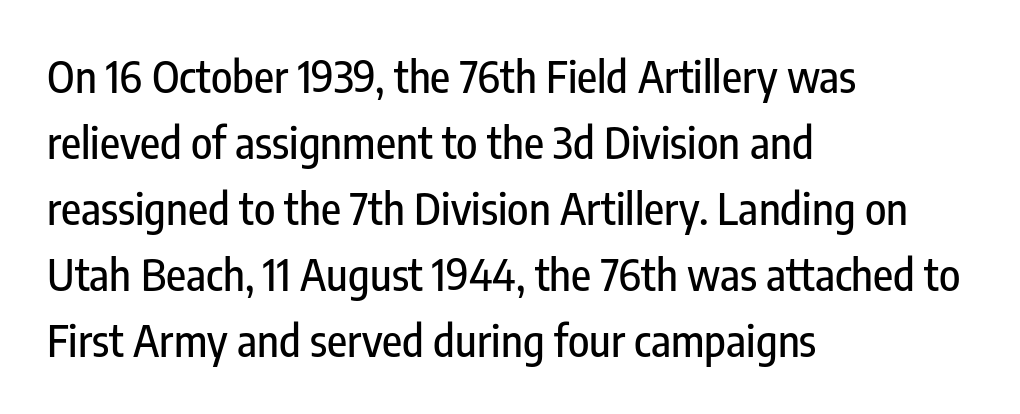
{"serif": "no", "italic": "no", "width": "condensed", "stroke_contrast": "low", "x_height": "medium", "monospaced": "no", "underline": "no", "align": "left", "line_spacing": "normal", "line_spacing_ratio": 1.5, "letter_spacing": "normal", "letter_spacing_em": 0.0, "glyph_px": 44}
